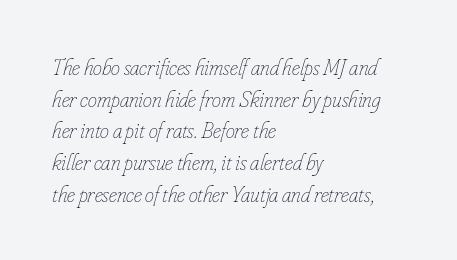
Q: Is the text bold? A: No.
Q: Is the text italic (slanted)? A: Yes, it leans right by about 16 degrees.
Q: Is the text underlined? A: No.
Q: How is the paragraph aligned? A: Left-aligned.
Q: Is the spacing between letters normal or unusually wide? A: Normal.
Q: Is the spacing between lines tight, normal or loose? A: Normal.
